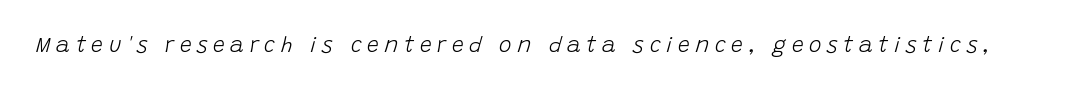
The image shows 21 px text type, italic (leaning right); set unusually wide letter spacing (+0.27 em), not underlined.
